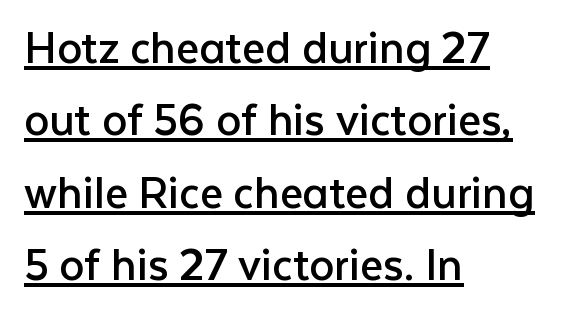
The image shows 50 px regular-weight sans-serif type, upright; set left-aligned, normal line spacing (1.45x), normal letter spacing, underlined; low stroke contrast and a medium x-height.
